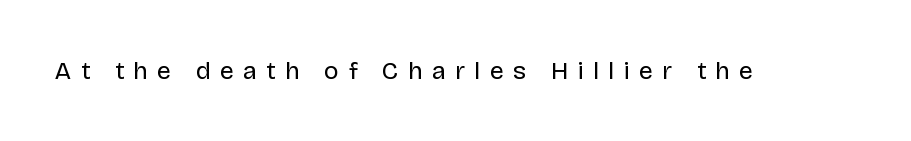
{"italic": "no", "bold": "no", "underline": "no", "letter_spacing": "wide", "letter_spacing_em": 0.37, "glyph_px": 25}
